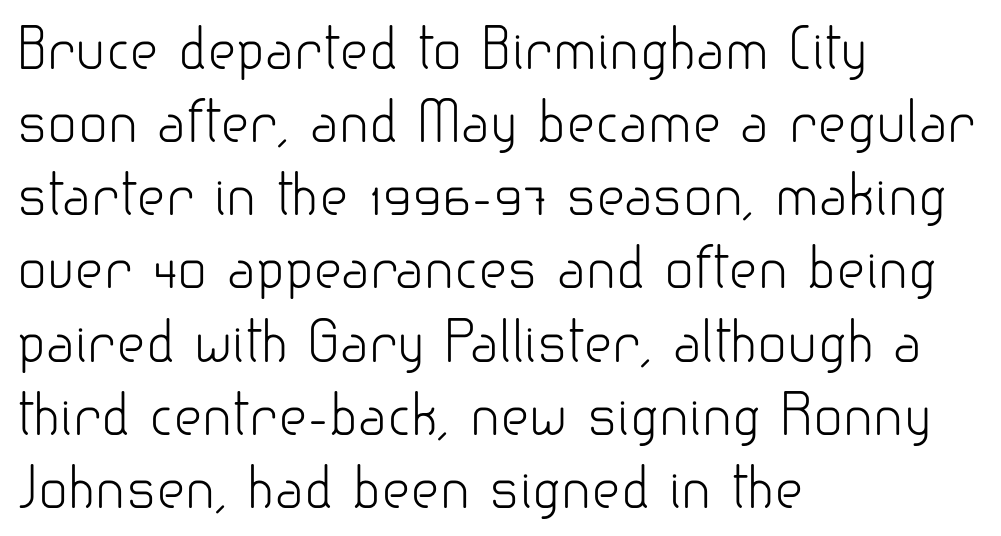
{"serif": "no", "italic": "no", "bold": "no", "weight": "light", "width": "normal", "stroke_contrast": "low", "x_height": "small", "monospaced": "no", "underline": "no", "align": "left", "line_spacing": "normal", "line_spacing_ratio": 1.33, "letter_spacing": "normal", "letter_spacing_em": 0.0, "glyph_px": 55}
